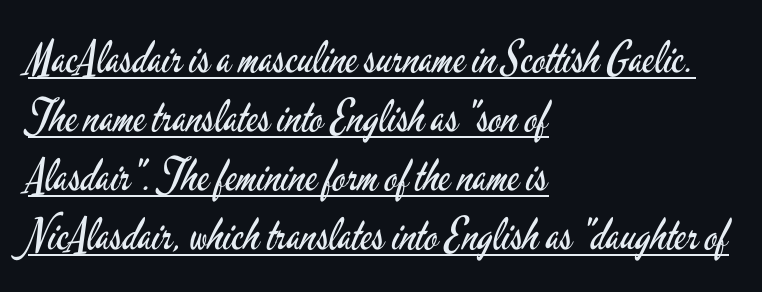
There is no visible air inserted between adjacent glyphs. These characters rest on top of a visible drawn line. Students, observe: this is what conventionally led text looks like. Stroke terminals: plain, sans-serif.
